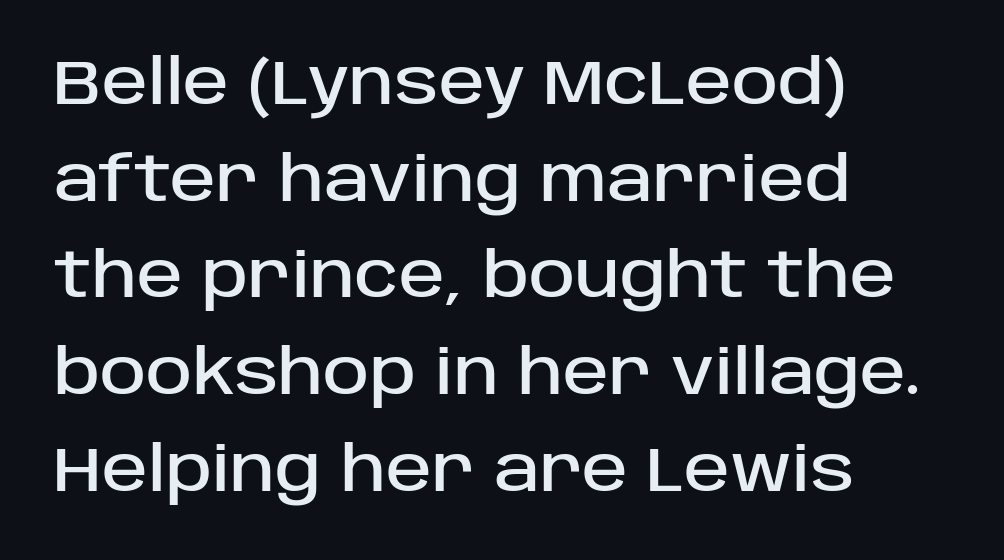
Observe the absence of serifs on each vertical stroke in this sample. Bare-footed words on every line. The typesetter chose a ragged-right arrangement here. Do the letters lean? They stand straight. These lines sit exactly where default settings would place them.
